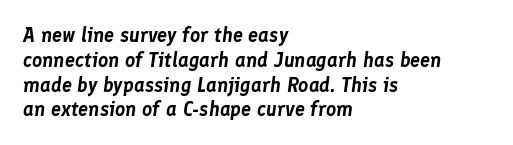
{"italic": "yes", "lean": "right", "slant_degrees": 8, "underline": "no", "align": "left", "line_spacing_ratio": 1.24, "letter_spacing": "normal", "letter_spacing_em": 0.0, "glyph_px": 20}
